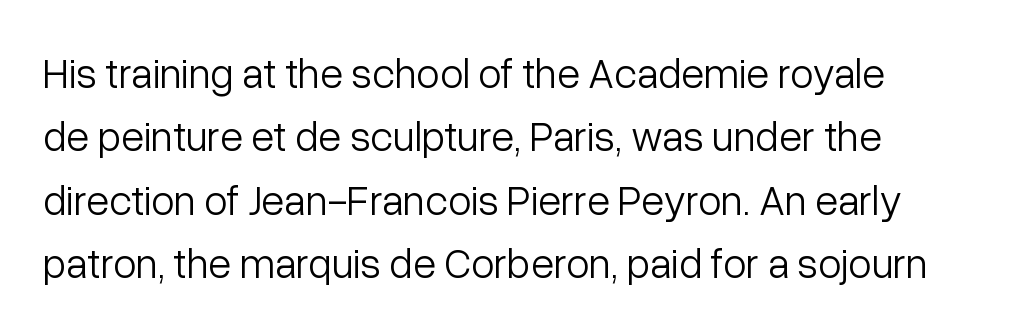
Q: Is the text bold? A: No.
Q: Is the text italic (slanted)? A: No, it is upright.
Q: Is the typeface a serif or a sans-serif typeface? A: Sans-serif.
Q: Is the text underlined? A: No.
Q: How is the paragraph aligned? A: Left-aligned.
Q: Is the spacing between letters normal or unusually wide? A: Normal.
Q: Is the spacing between lines tight, normal or loose? A: Normal.
Q: Width (condensed, normal, or wide)? A: Normal.
Q: Stroke contrast? A: Low.
Q: x-height? A: Medium.
Q: Monospaced? A: No.
